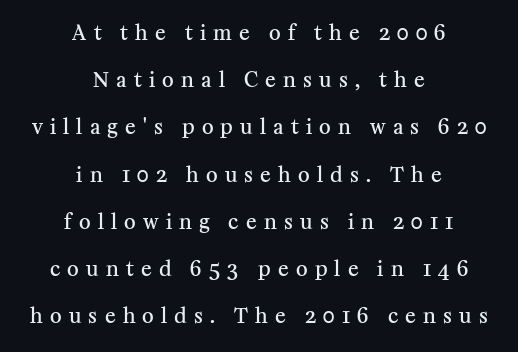
{"italic": "no", "bold": "semi", "underline": "no", "align": "center", "line_spacing": "loose", "line_spacing_ratio": 2.36, "letter_spacing": "wide", "letter_spacing_em": 0.36, "glyph_px": 20}
